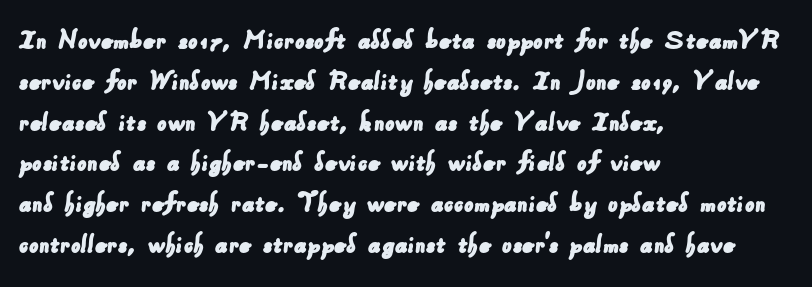
The passage shown is typed in a proportional face where columns would drift. Look at the tracking — it's just the regular setting, nothing added. Bare-footed words on every line. The compositor pushed each line to the left boundary. The text was rendered using a sans face with plain stroke endings.
